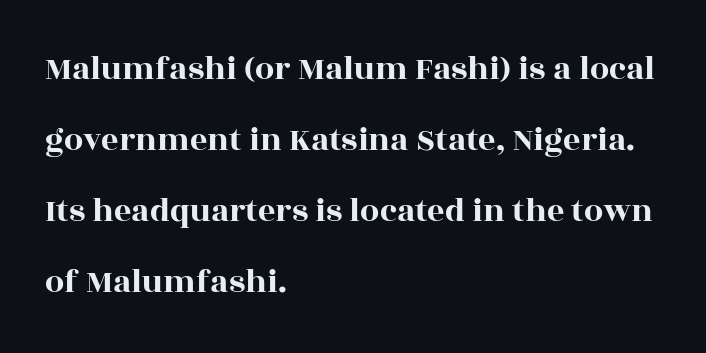
The image shows 34 px wide serif type, upright; set left-aligned, loose line spacing (2.09x), normal letter spacing, not underlined; a large x-height.
